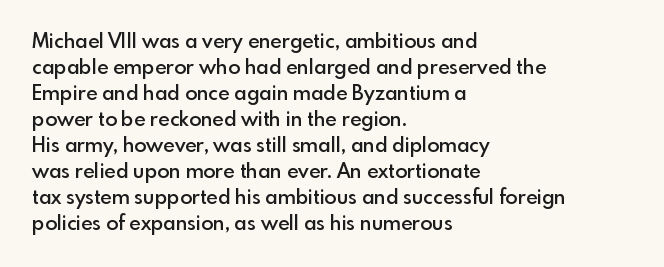
Is there any slant? The stems are plumb. In terms of letterspacing, this is plain default setting. The baseline area is clear. The passage is arranged the way most books set body copy — flush left.
